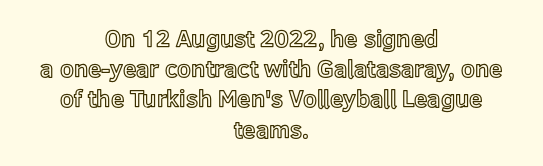
Inter-character spacing is left at the font's built-in metrics. Is the block centered? Yes — each line is placed symmetrically about the middle. Vertical strokes here are truly vertical. Does the leading feel generous? No, just average.
